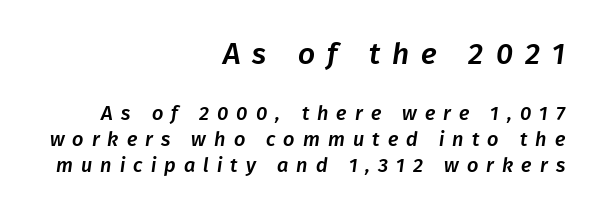
Q: Is the typeface a serif or a sans-serif typeface? A: Sans-serif.
Q: Is the text underlined? A: No.
Q: How is the paragraph aligned? A: Right-aligned.
Q: Is the spacing between letters normal or unusually wide? A: Unusually wide.
Q: Is the spacing between lines tight, normal or loose? A: Normal.
Q: Which block of text is set in a larger size, the first (top) or the second (bottom)? A: The first (top) one.
Q: Width (condensed, normal, or wide)? A: Normal.
Q: Stroke contrast? A: Low.
Q: x-height? A: Medium.
Q: Monospaced? A: No.
